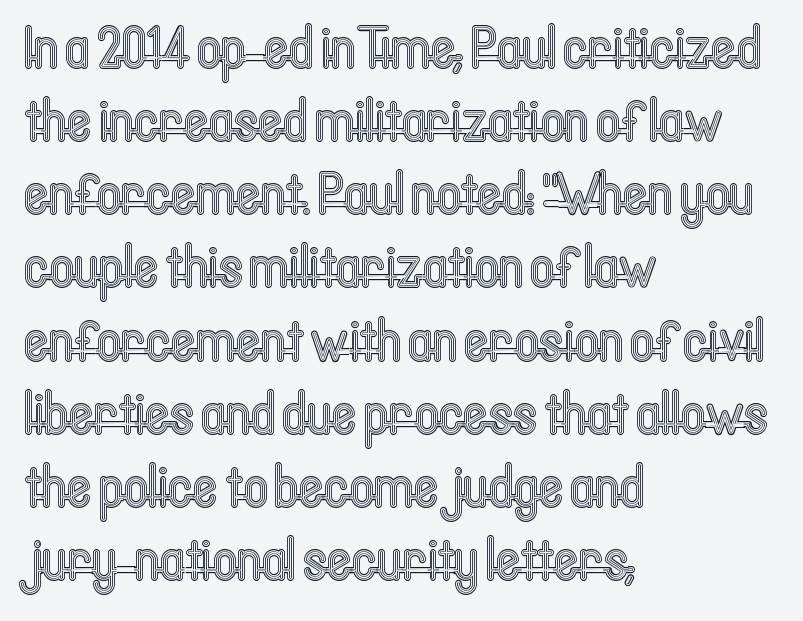
{"italic": "no", "width": "condensed", "x_height": "medium", "monospaced": "no", "underline": "no", "align": "left", "line_spacing_ratio": 1.24, "letter_spacing": "normal", "letter_spacing_em": 0.0, "glyph_px": 59}
